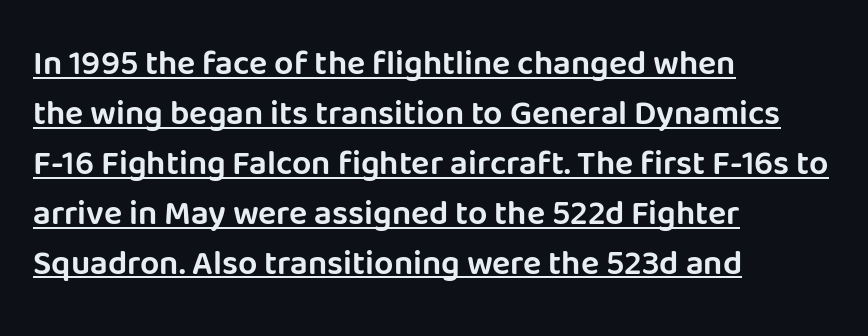
The image shows 34 px sans-serif type, upright; set left-aligned, normal line spacing (1.47x), normal letter spacing, underlined; low stroke contrast and a large x-height.
